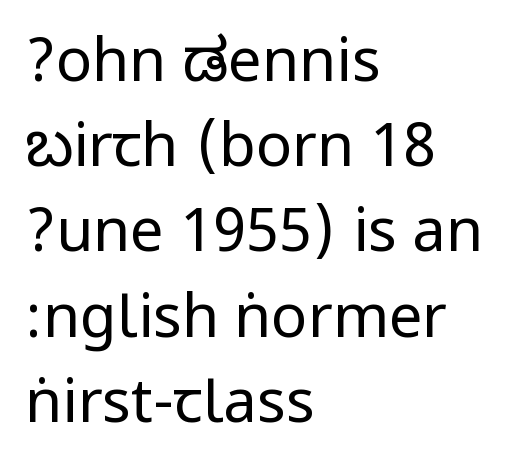
Q: Is the text bold? A: No.
Q: Is the text italic (slanted)? A: No, it is upright.
Q: Is the typeface a serif or a sans-serif typeface? A: Sans-serif.
Q: Is the text underlined? A: No.
Q: How is the paragraph aligned? A: Left-aligned.
Q: Is the spacing between letters normal or unusually wide? A: Normal.
Q: Is the spacing between lines tight, normal or loose? A: Normal.
Q: Width (condensed, normal, or wide)? A: Condensed.
Q: Stroke contrast? A: Low.
